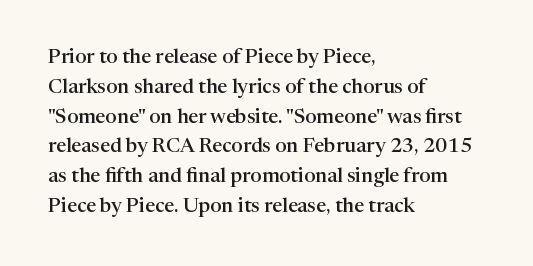
If you measured baseline to baseline, you'd find a middling distance. Summary of weight: moderately heavy, a semibold. Tracking value appears to be zero — textbook default spacing. Underline: absent. Style check: upright.
